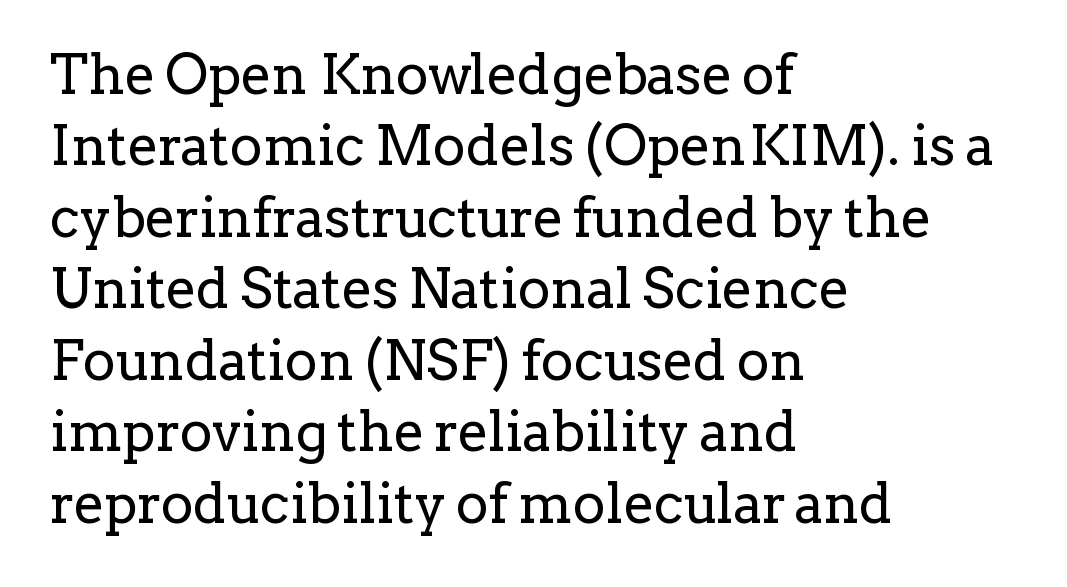
Q: Is the text bold? A: No.
Q: Is the text italic (slanted)? A: No, it is upright.
Q: Is the typeface a serif or a sans-serif typeface? A: Serif.
Q: Is the text underlined? A: No.
Q: How is the paragraph aligned? A: Left-aligned.
Q: Is the spacing between letters normal or unusually wide? A: Normal.
Q: Is the spacing between lines tight, normal or loose? A: Normal.
Q: Width (condensed, normal, or wide)? A: Normal.
Q: Stroke contrast? A: Low.
Q: x-height? A: Medium.
Q: Monospaced? A: No.
